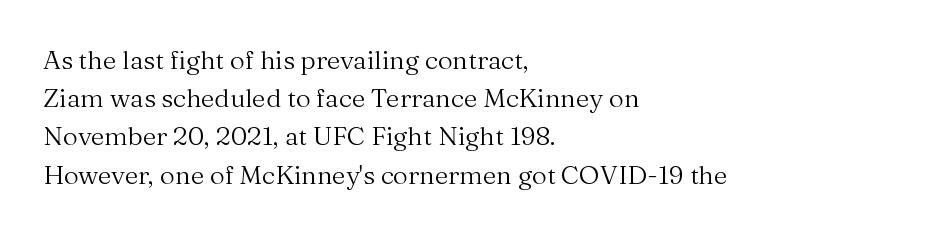
Q: Is the text bold? A: No.
Q: Is the text italic (slanted)? A: No, it is upright.
Q: Is the text underlined? A: No.
Q: How is the paragraph aligned? A: Left-aligned.
Q: Is the spacing between letters normal or unusually wide? A: Normal.
Q: Is the spacing between lines tight, normal or loose? A: Normal.
